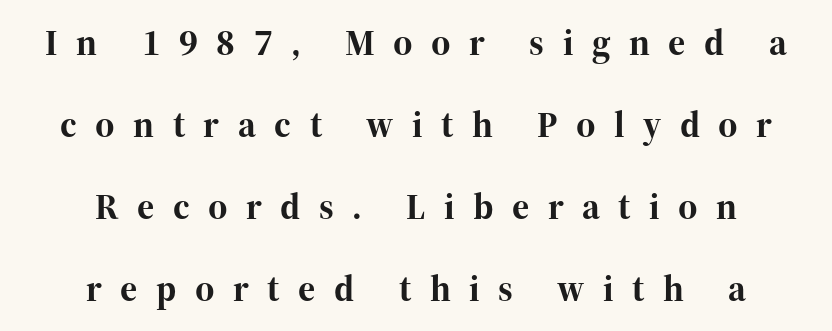
Q: Is the text bold? A: Yes.
Q: Is the text italic (slanted)? A: No, it is upright.
Q: Is the typeface a serif or a sans-serif typeface? A: Serif.
Q: Is the text underlined? A: No.
Q: How is the paragraph aligned? A: Centered.
Q: Is the spacing between letters normal or unusually wide? A: Unusually wide.
Q: Is the spacing between lines tight, normal or loose? A: Loose.
Q: Width (condensed, normal, or wide)? A: Normal.
Q: Stroke contrast? A: High.
Q: x-height? A: Medium.
Q: Monospaced? A: No.
